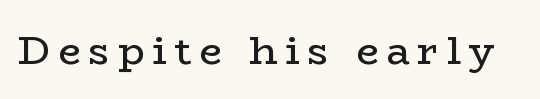
This is serif lettering, the kind often seen in printed books. Unmarked baselines from the first word to the last. Spacing verdict: proportional, widths tailored to each character. Stems here are at most as thick as an everyday book face.
